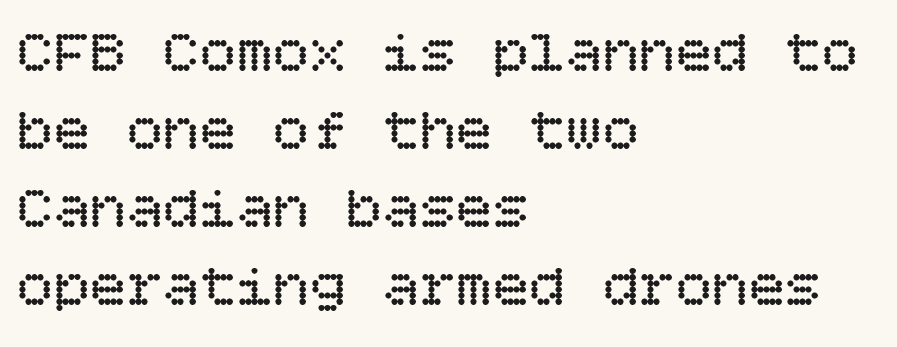
The image shows 61 px regular-weight type, upright; set left-aligned, normal line spacing (1.28x), normal letter spacing, not underlined; low stroke contrast and a large x-height.
